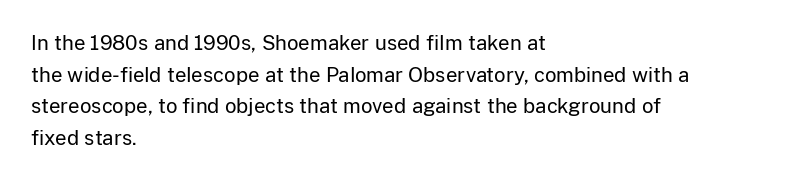
Teacher's note: observe the even left margin — that is flush-left alignment. The passage shown is not underscored anywhere. The rendering uses a moderate line-height, typical for paragraphs. Ascenders rise straight up at ninety degrees. Nobody touched the tracking dial on this one.
